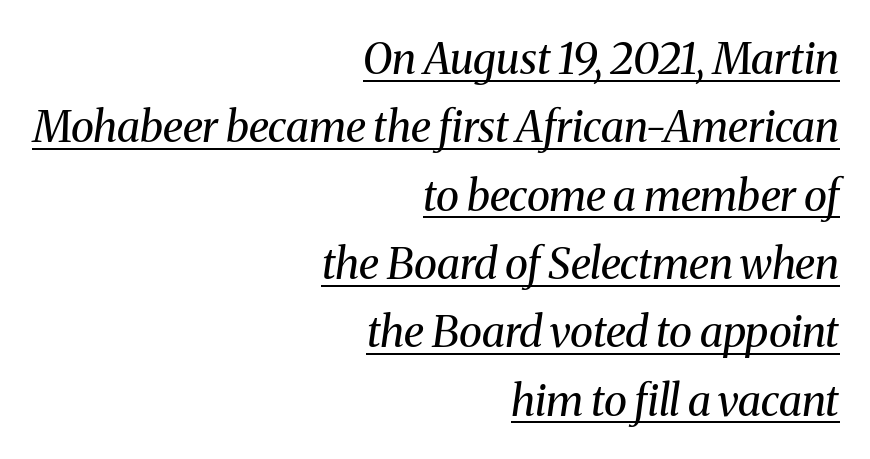
Q: Is the text bold? A: No.
Q: Is the text italic (slanted)? A: Yes, it leans right by about 8 degrees.
Q: Is the typeface a serif or a sans-serif typeface? A: Serif.
Q: Is the text underlined? A: Yes.
Q: How is the paragraph aligned? A: Right-aligned.
Q: Is the spacing between letters normal or unusually wide? A: Normal.
Q: Is the spacing between lines tight, normal or loose? A: Normal.
Q: Width (condensed, normal, or wide)? A: Normal.
Q: Stroke contrast? A: Medium.
Q: x-height? A: Medium.
Q: Monospaced? A: No.
